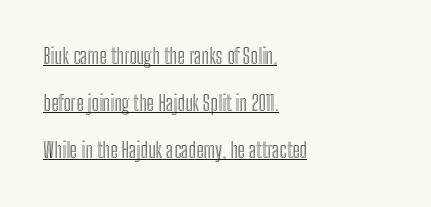
Q: Is the text italic (slanted)? A: No, it is upright.
Q: Is the text underlined? A: Yes.
Q: How is the paragraph aligned? A: Left-aligned.
Q: Is the spacing between letters normal or unusually wide? A: Normal.
Q: Is the spacing between lines tight, normal or loose? A: Loose.
